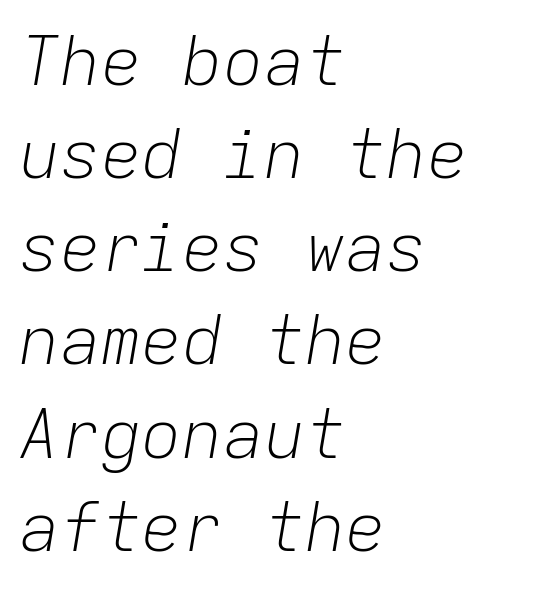
The image shows 68 px light type, italic (leaning right), monospaced; set left-aligned, normal line spacing (1.37x), normal letter spacing, not underlined; low stroke contrast and a medium x-height.
